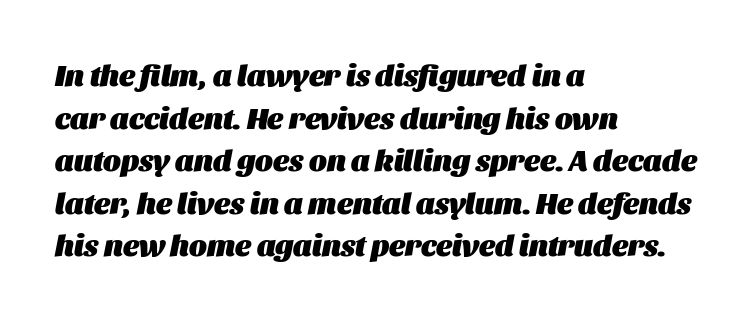
Q: Is the text bold? A: Yes.
Q: Is the text italic (slanted)? A: Yes, it leans right by about 11 degrees.
Q: Is the text underlined? A: No.
Q: How is the paragraph aligned? A: Left-aligned.
Q: Is the spacing between letters normal or unusually wide? A: Normal.
Q: Is the spacing between lines tight, normal or loose? A: Normal.
Q: Width (condensed, normal, or wide)? A: Normal.
Q: Stroke contrast? A: Medium.
Q: x-height? A: Large.
Q: Monospaced? A: No.
